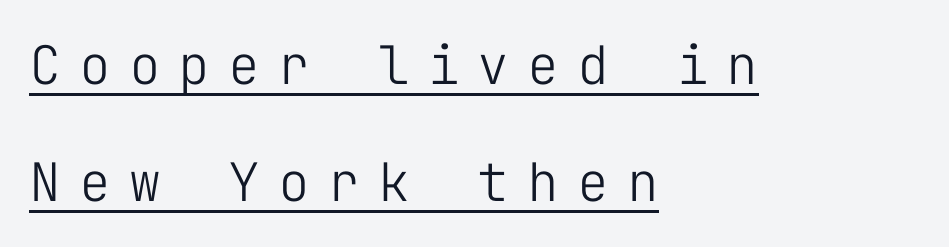
A roman cut, with each character standing at attention. Interline gaps are noticeably wide in this sample. Has an underline been added? It has. A quiet, ordinary-to-light weight characterises the typeface. Here the glyphs are tracked loosely, breaking word shapes into spaced letters.
